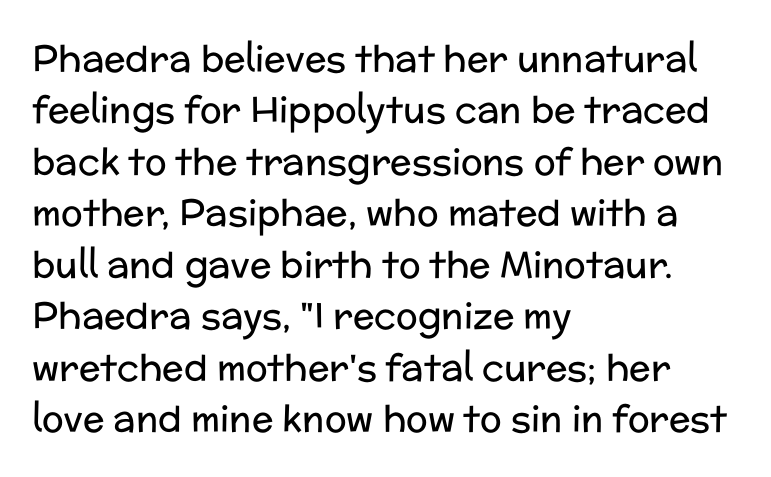
The image shows 36 px regular-weight sans-serif type, upright; set left-aligned, normal line spacing (1.43x), normal letter spacing, not underlined; low stroke contrast and a medium x-height.
